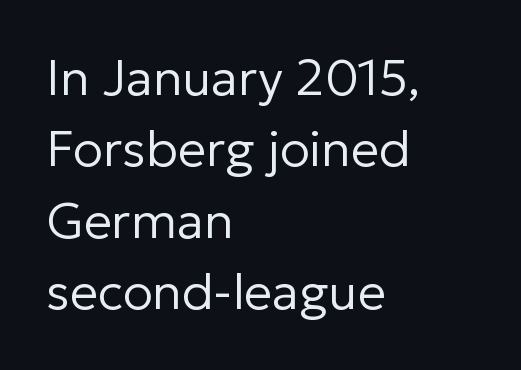
The image shows 50 px regular-weight sans-serif type, upright; set left-aligned, normal line spacing (1.43x), normal letter spacing, not underlined; low stroke contrast and a medium x-height.
